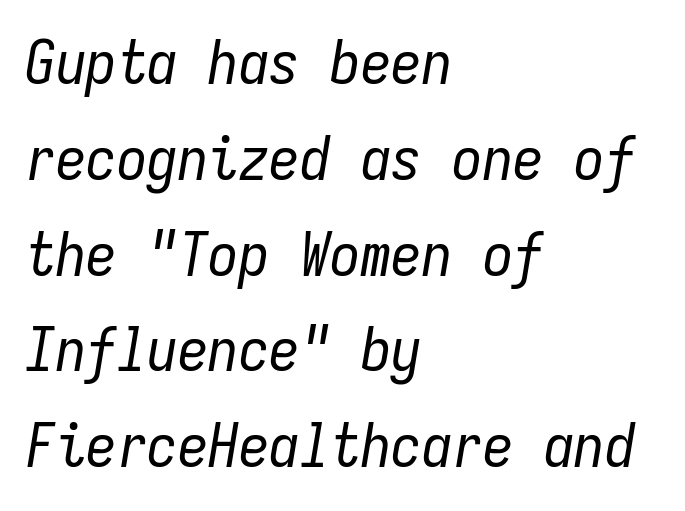
Q: Is the text bold? A: No.
Q: Is the text italic (slanted)? A: Yes, it leans right by about 9 degrees.
Q: Is the text underlined? A: No.
Q: How is the paragraph aligned? A: Left-aligned.
Q: Is the spacing between letters normal or unusually wide? A: Normal.
Q: Is the spacing between lines tight, normal or loose? A: Normal.
Q: Width (condensed, normal, or wide)? A: Condensed.
Q: Stroke contrast? A: Low.
Q: x-height? A: Medium.
Q: Monospaced? A: Yes.
